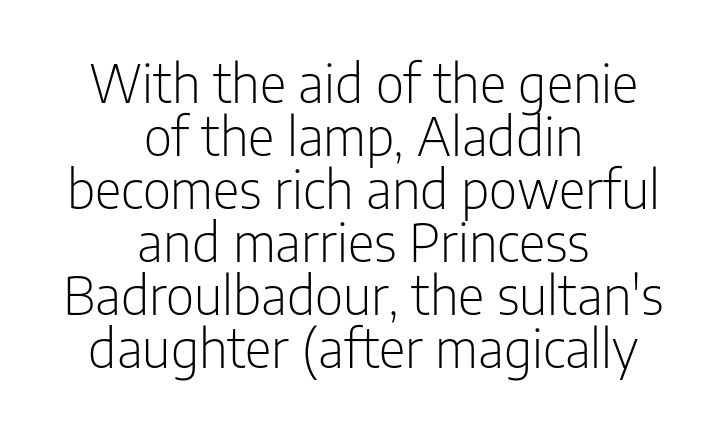
Q: Is the text bold? A: No.
Q: Is the text italic (slanted)? A: No, it is upright.
Q: Is the typeface a serif or a sans-serif typeface? A: Sans-serif.
Q: Is the text underlined? A: No.
Q: How is the paragraph aligned? A: Centered.
Q: Is the spacing between letters normal or unusually wide? A: Normal.
Q: Is the spacing between lines tight, normal or loose? A: Tight.
Q: Width (condensed, normal, or wide)? A: Condensed.
Q: Stroke contrast? A: Low.
Q: x-height? A: Medium.
Q: Monospaced? A: No.
